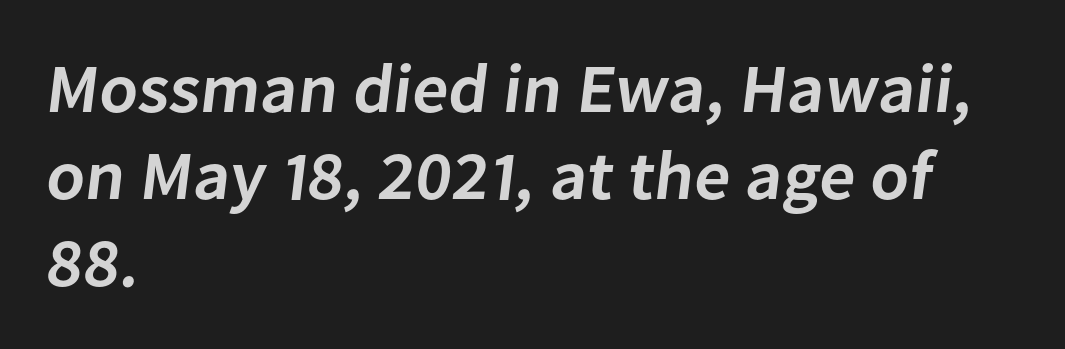
These lines are rendered in a variable-pitch font. One-word summary of the alignment: left. Letter spacing: default. The zone under the glyphs is completely vacant. The designer went with a sans here, leaving each stem footless.
